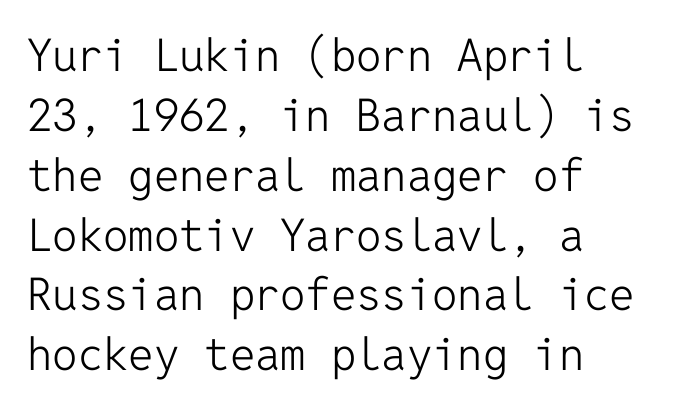
The image shows 45 px light sans-serif type, upright, monospaced; set left-aligned, normal line spacing (1.33x), normal letter spacing, not underlined; low stroke contrast and a medium x-height.
